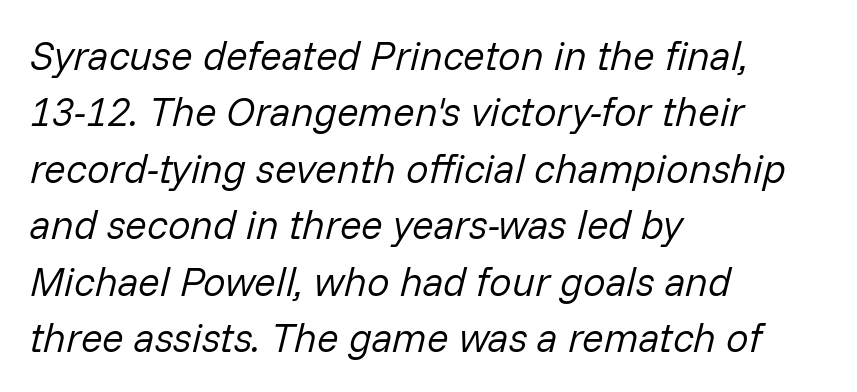
{"italic": "yes", "lean": "right", "slant_degrees": 14, "bold": "no", "weight": "regular", "width": "normal", "stroke_contrast": "low", "x_height": "medium", "monospaced": "no", "underline": "no", "align": "left", "line_spacing": "normal", "line_spacing_ratio": 1.41, "letter_spacing": "normal", "letter_spacing_em": 0.0, "glyph_px": 40}
